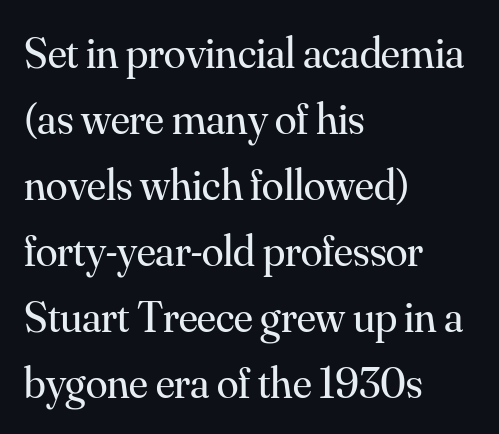
A typesetter would label this face a serif. These lines are rendered in a variable-pitch font. Beneath every word, the page is bare. Style check: upright.
